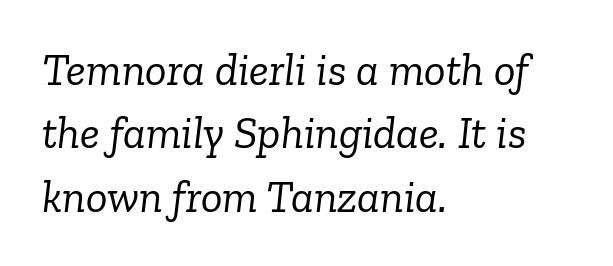
{"serif": "yes", "italic": "yes", "lean": "right", "slant_degrees": 6, "bold": "no", "weight": "light", "width": "normal", "stroke_contrast": "low", "x_height": "medium", "monospaced": "no", "underline": "no", "align": "left", "line_spacing": "normal", "line_spacing_ratio": 1.41, "letter_spacing": "normal", "letter_spacing_em": 0.0, "glyph_px": 45}
